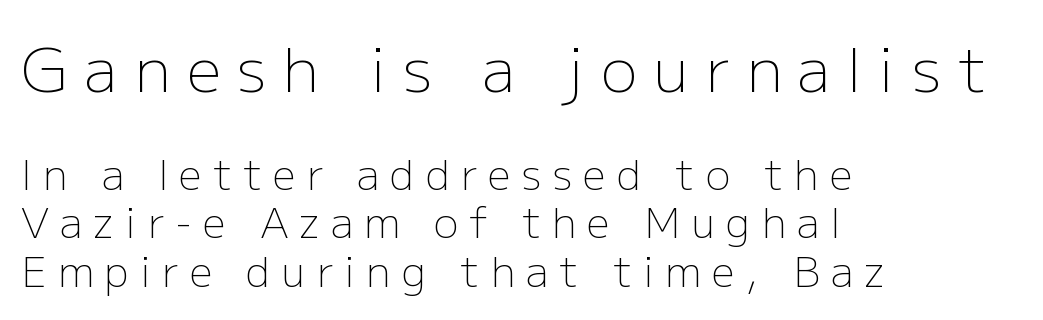
Q: Is the text bold? A: No.
Q: Is the text italic (slanted)? A: No, it is upright.
Q: Is the typeface a serif or a sans-serif typeface? A: Sans-serif.
Q: Is the text underlined? A: No.
Q: How is the paragraph aligned? A: Left-aligned.
Q: Is the spacing between letters normal or unusually wide? A: Unusually wide.
Q: Which block of text is set in a larger size, the first (top) or the second (bottom)? A: The first (top) one.
Q: Width (condensed, normal, or wide)? A: Normal.
Q: Stroke contrast? A: Low.
Q: x-height? A: Medium.
Q: Monospaced? A: No.
